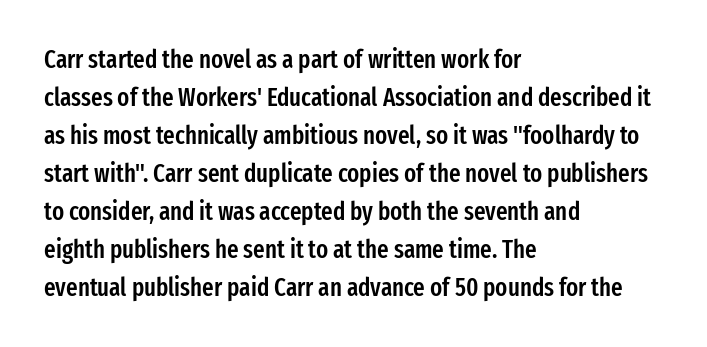
The image shows 25 px text type, upright; set left-aligned, normal line spacing (1.52x), normal letter spacing, not underlined.
